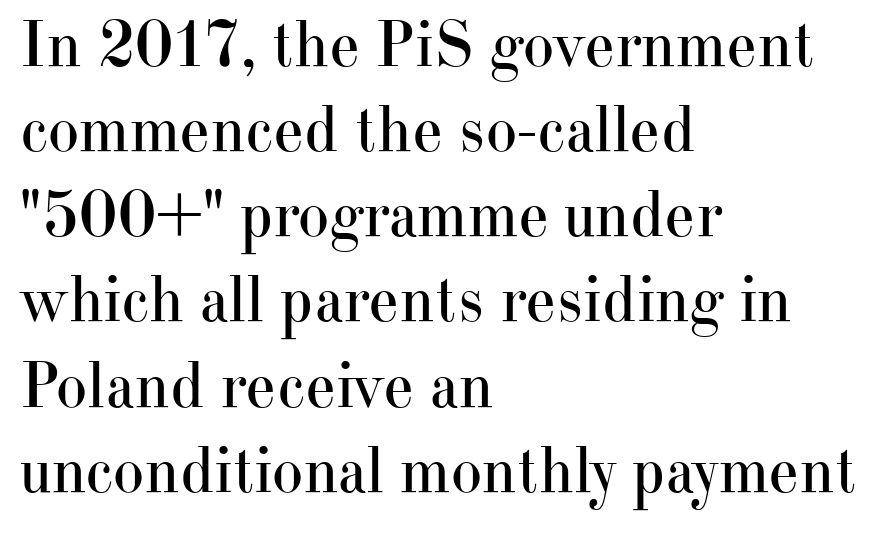
The strokes are not fattened; the text isn't bold. Here the designer chose a conventional face with non-uniform glyph widths. The rag falls on the right side of this text block. The type sits square on the baseline with zero lean. The designer left line spacing at the default.
